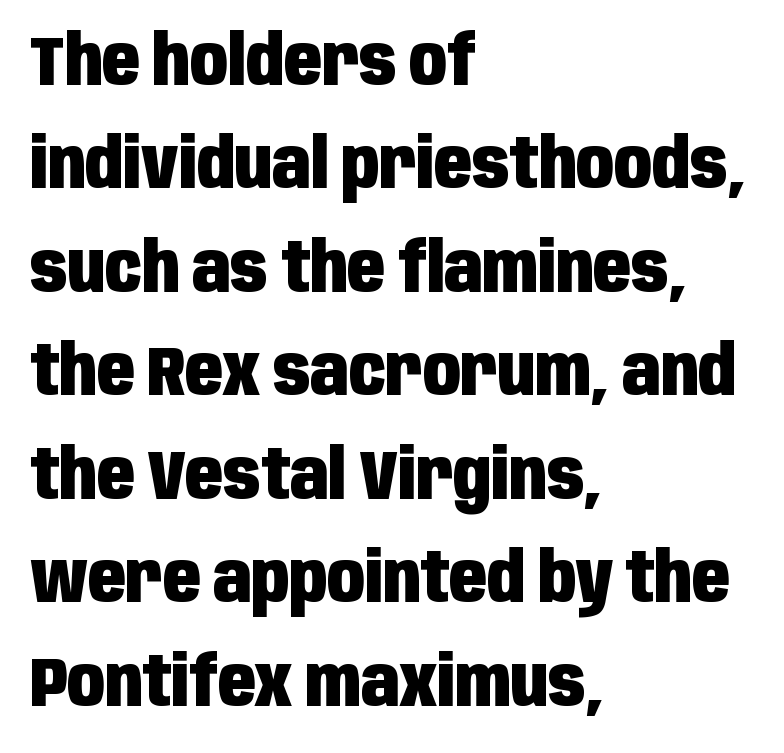
Q: Is the text bold? A: Yes.
Q: Is the text italic (slanted)? A: No, it is upright.
Q: Is the typeface a serif or a sans-serif typeface? A: Sans-serif.
Q: Is the text underlined? A: No.
Q: How is the paragraph aligned? A: Left-aligned.
Q: Is the spacing between letters normal or unusually wide? A: Normal.
Q: Is the spacing between lines tight, normal or loose? A: Normal.
Q: Width (condensed, normal, or wide)? A: Condensed.
Q: Stroke contrast? A: Low.
Q: x-height? A: Large.
Q: Monospaced? A: No.
